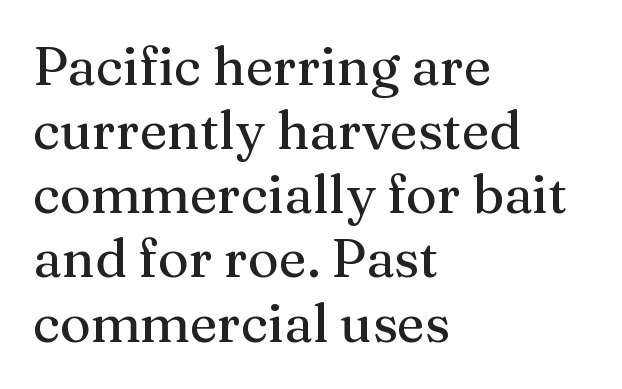
{"serif": "yes", "italic": "no", "width": "normal", "stroke_contrast": "medium", "x_height": "medium", "monospaced": "no", "underline": "no", "align": "left", "line_spacing_ratio": 1.21, "letter_spacing": "normal", "letter_spacing_em": 0.0, "glyph_px": 53}
